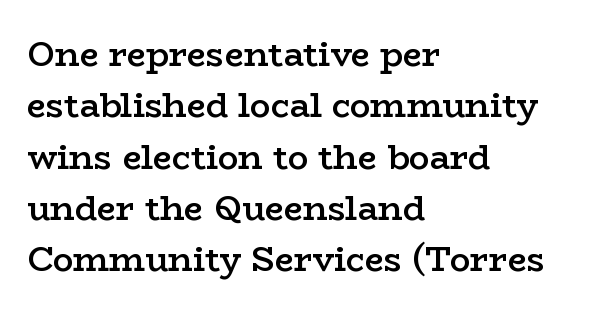
The image shows 34 px semibold, wide serif type, upright; set left-aligned, normal line spacing (1.51x), normal letter spacing, not underlined; low stroke contrast and a medium x-height.
